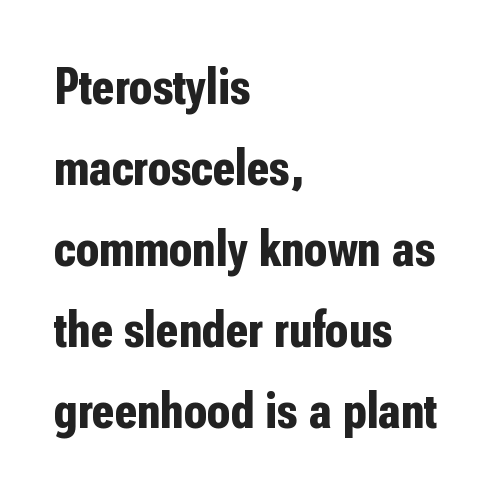
The image shows 53 px bold, condensed sans-serif type, upright; set left-aligned, normal line spacing (1.53x), normal letter spacing, not underlined; low stroke contrast and a medium x-height.
